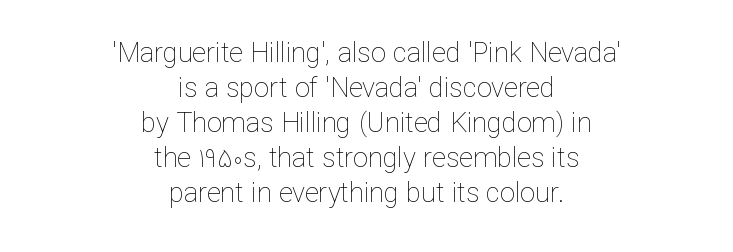
The image shows 27 px text type, upright; set centered, normal line spacing (1.3x), normal letter spacing, not underlined.
